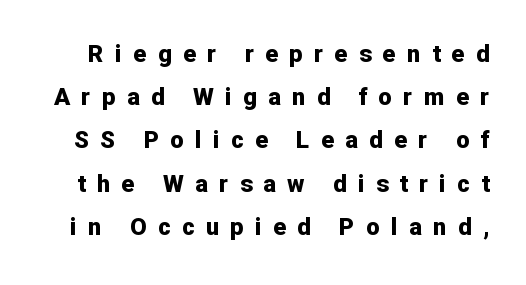
Q: Is the text bold? A: Yes.
Q: Is the text italic (slanted)? A: No, it is upright.
Q: Is the text underlined? A: No.
Q: Is the spacing between letters normal or unusually wide? A: Unusually wide.
